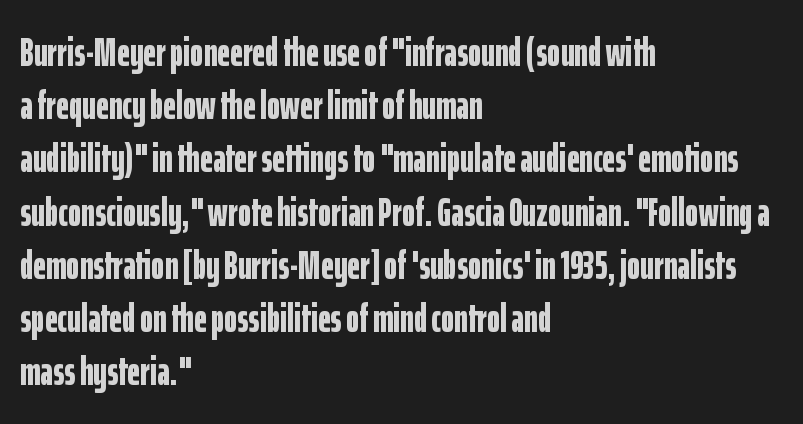
Q: Is the text bold? A: Yes.
Q: Is the text italic (slanted)? A: No, it is upright.
Q: Is the typeface a serif or a sans-serif typeface? A: Sans-serif.
Q: Is the text underlined? A: No.
Q: How is the paragraph aligned? A: Left-aligned.
Q: Is the spacing between letters normal or unusually wide? A: Normal.
Q: Is the spacing between lines tight, normal or loose? A: Normal.
Q: Width (condensed, normal, or wide)? A: Condensed.
Q: Stroke contrast? A: Low.
Q: x-height? A: Medium.
Q: Monospaced? A: No.
